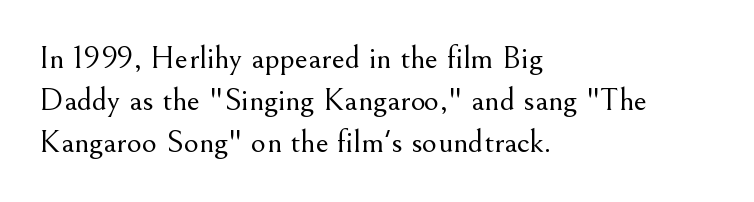
{"serif": "yes", "italic": "no", "bold": "no", "weight": "light", "width": "normal", "stroke_contrast": "medium", "x_height": "small", "monospaced": "no", "underline": "no", "align": "left", "line_spacing": "normal", "line_spacing_ratio": 1.28, "letter_spacing": "normal", "letter_spacing_em": 0.0, "glyph_px": 33}
